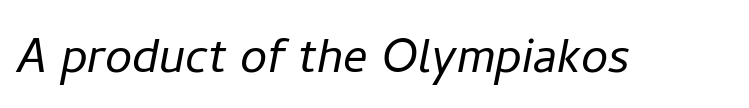
A typesetter would call this proportional, since set widths differ per character. Descenders are the only things crossing below the line. Compared with typical body copy, the letter spacing here is the same. Slanted lettering throughout. Weight: in the light-to-regular range.
